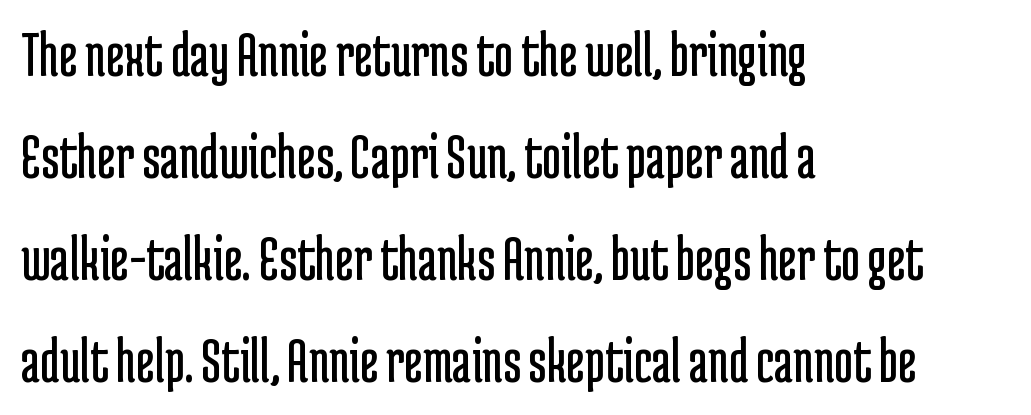
The image shows 65 px regular-weight, condensed sans-serif type, upright; set left-aligned, normal line spacing (1.57x), normal letter spacing, not underlined; low stroke contrast and a medium x-height.
